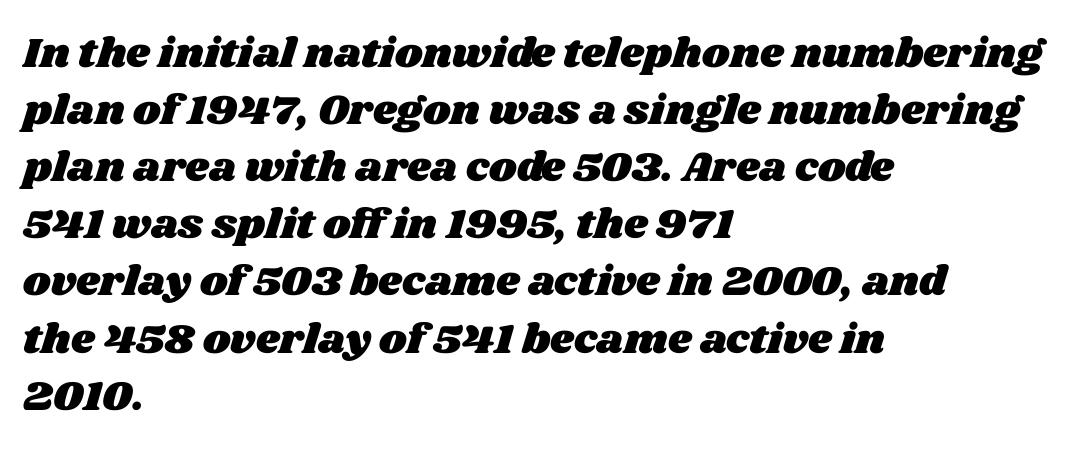
Q: Is the text underlined? A: No.
Q: How is the paragraph aligned? A: Left-aligned.
Q: Is the spacing between letters normal or unusually wide? A: Normal.
Q: Is the spacing between lines tight, normal or loose? A: Normal.
Q: Width (condensed, normal, or wide)? A: Wide.
Q: Stroke contrast? A: Medium.
Q: x-height? A: Large.
Q: Monospaced? A: No.
